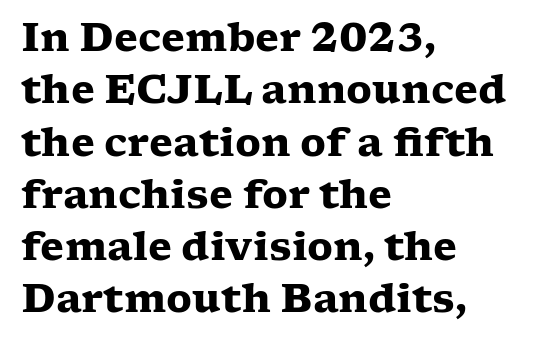
{"serif": "yes", "italic": "no", "bold": "yes", "weight": "heavy", "width": "wide", "stroke_contrast": "low", "x_height": "medium", "monospaced": "no", "underline": "no", "align": "left", "line_spacing": "normal", "line_spacing_ratio": 1.34, "letter_spacing": "normal", "letter_spacing_em": 0.0, "glyph_px": 39}
